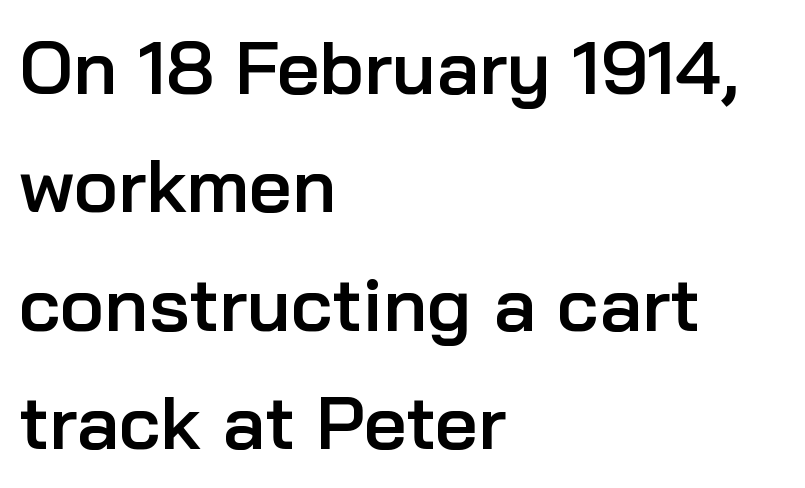
{"serif": "no", "italic": "no", "bold": "semi", "weight": "semibold", "width": "normal", "stroke_contrast": "low", "x_height": "medium", "monospaced": "no", "underline": "no", "align": "left", "line_spacing": "normal", "line_spacing_ratio": 1.58, "letter_spacing": "normal", "letter_spacing_em": 0.0, "glyph_px": 75}
